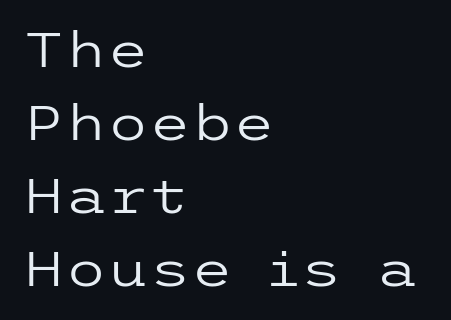
Q: Is the text bold? A: No.
Q: Is the text italic (slanted)? A: No, it is upright.
Q: Is the typeface a serif or a sans-serif typeface? A: Sans-serif.
Q: Is the text underlined? A: No.
Q: How is the paragraph aligned? A: Left-aligned.
Q: Is the spacing between letters normal or unusually wide? A: Normal.
Q: Is the spacing between lines tight, normal or loose? A: Normal.
Q: Width (condensed, normal, or wide)? A: Wide.
Q: Stroke contrast? A: Low.
Q: x-height? A: Medium.
